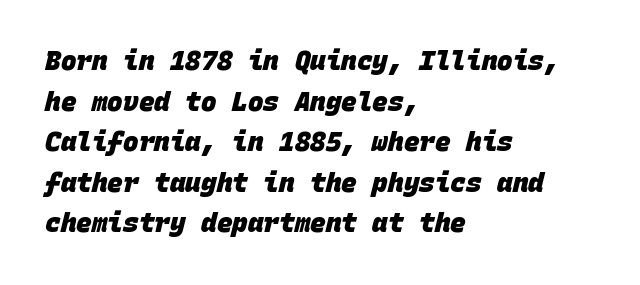
Q: Is the text bold? A: Yes.
Q: Is the text underlined? A: No.
Q: How is the paragraph aligned? A: Left-aligned.
Q: Is the spacing between letters normal or unusually wide? A: Normal.
Q: Is the spacing between lines tight, normal or loose? A: Normal.
